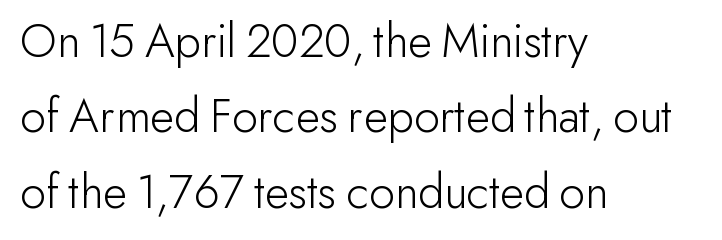
The image shows 50 px light sans-serif type, upright; set left-aligned, normal line spacing (1.51x), normal letter spacing, not underlined; low stroke contrast and a small x-height.
